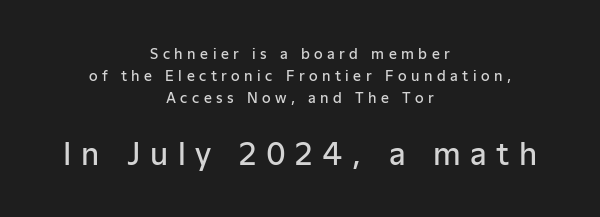
{"serif": "no", "italic": "no", "bold": "semi", "weight": "semibold", "width": "normal", "stroke_contrast": "low", "x_height": "medium", "monospaced": "no", "underline": "no", "align": "center", "line_spacing": "normal", "line_spacing_ratio": 1.57, "letter_spacing": "wide", "letter_spacing_em": 0.32, "larger_block": "second", "size_ratio": 2.14, "glyph_px": 30}
